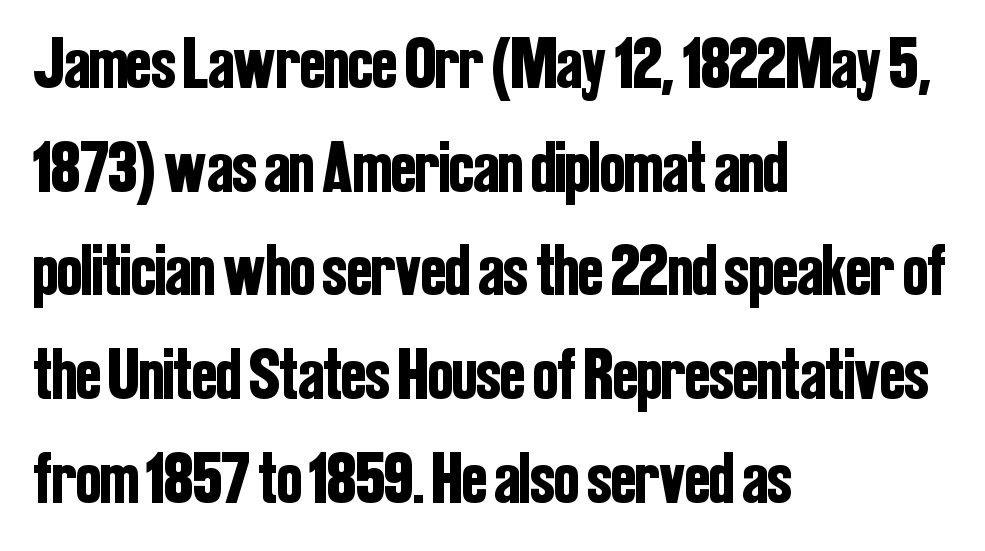
{"serif": "no", "italic": "no", "width": "condensed", "stroke_contrast": "low", "x_height": "medium", "monospaced": "no", "underline": "no", "align": "left", "line_spacing": "normal", "line_spacing_ratio": 1.42, "letter_spacing": "normal", "letter_spacing_em": 0.0, "glyph_px": 73}
